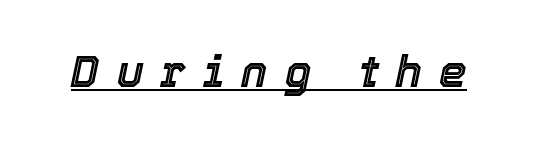
{"italic": "yes", "lean": "right", "slant_degrees": 12, "width": "normal", "x_height": "medium", "monospaced": "no", "underline": "yes", "letter_spacing": "wide", "letter_spacing_em": 0.39, "glyph_px": 44}
